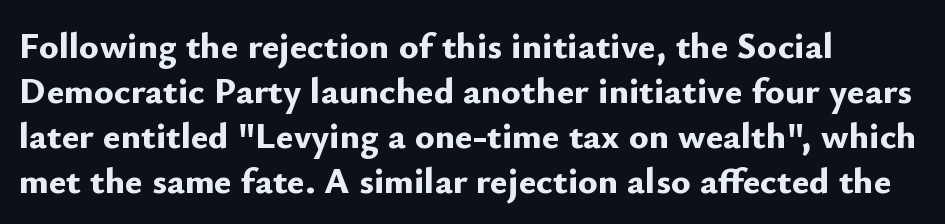
{"serif": "no", "italic": "no", "bold": "yes", "weight": "bold", "width": "normal", "stroke_contrast": "low", "x_height": "small", "monospaced": "no", "underline": "no", "align": "left", "line_spacing_ratio": 1.22, "letter_spacing": "normal", "letter_spacing_em": 0.0, "glyph_px": 37}
